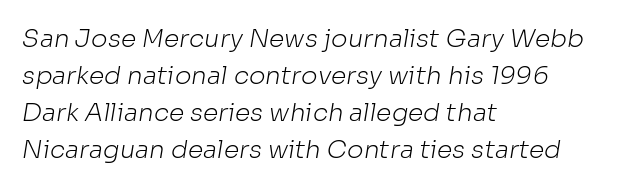
{"bold": "no", "underline": "no", "align": "left", "line_spacing": "normal", "line_spacing_ratio": 1.48, "letter_spacing": "normal", "letter_spacing_em": 0.0, "glyph_px": 25}
